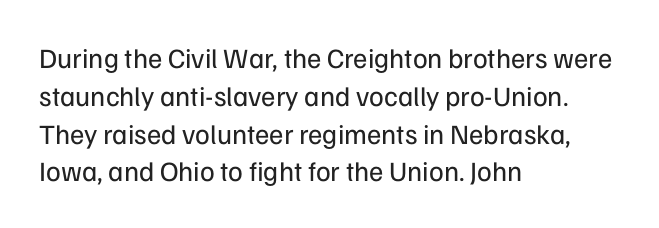
The image shows 28 px regular-weight sans-serif type, upright; set left-aligned, normal line spacing (1.35x), normal letter spacing, not underlined; low stroke contrast and a medium x-height.
